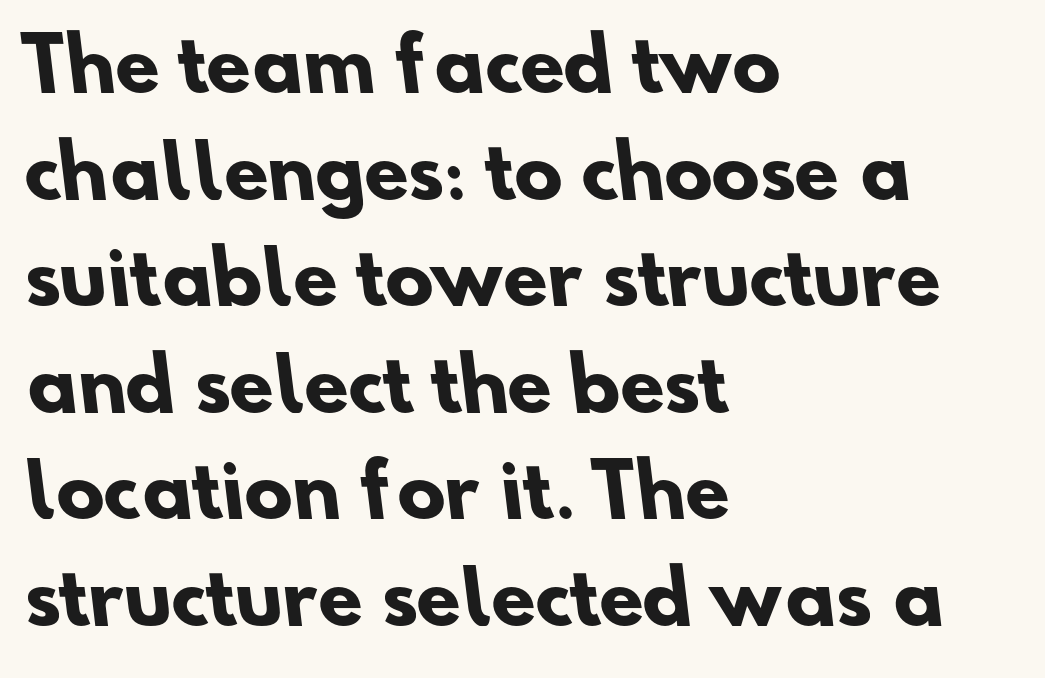
The image shows 72 px heavy sans-serif type; set left-aligned, normal line spacing (1.48x), normal letter spacing, not underlined; low stroke contrast and a small x-height.
